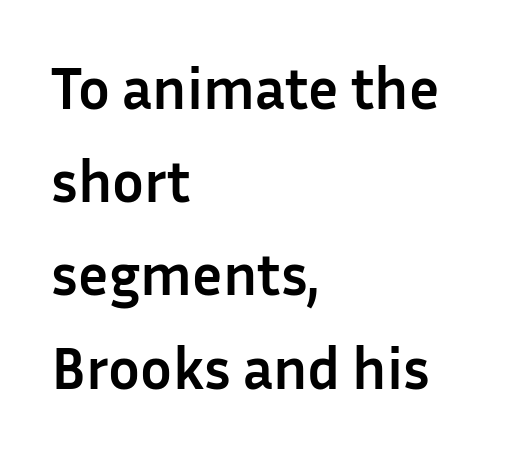
Summary of weight: heavy, a full bold. In terms of letterform style, serifs are entirely absent. Varying glyph widths throughout — classic text-font behaviour. The letters sit at their default tracking, neither squeezed nor spread. The letters stand straight up with perfectly vertical stems. Honestly, the row spacing looks completely unremarkable.
